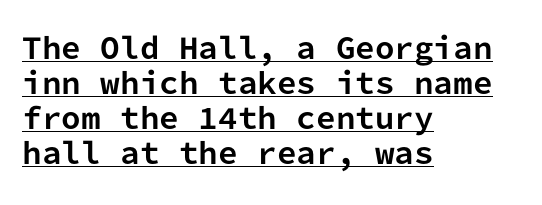
The image shows 28 px bold sans-serif type, upright, monospaced; set left-aligned, normal line spacing (1.25x), normal letter spacing, underlined; low stroke contrast and a medium x-height.
